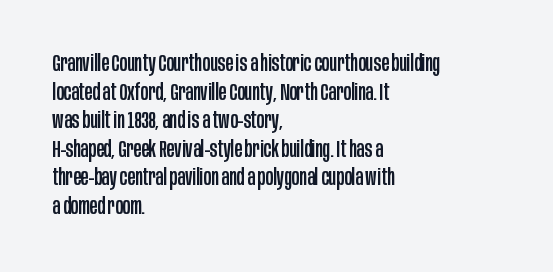
{"italic": "no", "underline": "no", "align": "left", "line_spacing_ratio": 1.24, "letter_spacing": "normal", "letter_spacing_em": 0.0, "glyph_px": 23}
